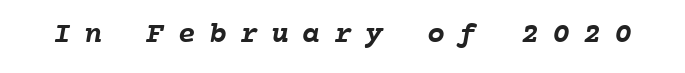
Q: Is the text bold? A: Yes.
Q: Is the text underlined? A: No.
Q: Is the spacing between letters normal or unusually wide? A: Unusually wide.
Q: Width (condensed, normal, or wide)? A: Normal.
Q: Stroke contrast? A: Low.
Q: x-height? A: Medium.
Q: Monospaced? A: Yes.
